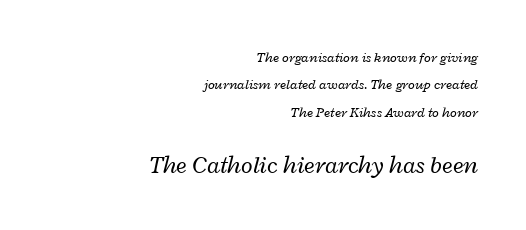
Looking at the ascenders, they clearly lean. The setting favours the right margin, as signatures and pull-quotes sometimes do. Decoration check: the copy has no underline. The passage shown begins with its smaller block and ends with its larger one. Is this a heavy cut? Hardly; it is regular or lighter. Whoever set this chose breathing room over compactness in the vertical rhythm.
